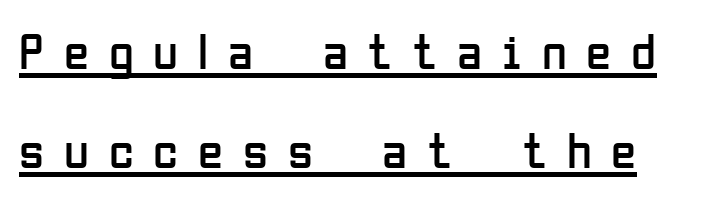
Q: Is the text bold? A: No.
Q: Is the text italic (slanted)? A: No, it is upright.
Q: Is the typeface a serif or a sans-serif typeface? A: Sans-serif.
Q: Is the text underlined? A: Yes.
Q: Is the spacing between letters normal or unusually wide? A: Unusually wide.
Q: Is the spacing between lines tight, normal or loose? A: Loose.
Q: Width (condensed, normal, or wide)? A: Condensed.
Q: Stroke contrast? A: Low.
Q: x-height? A: Medium.
Q: Monospaced? A: No.
